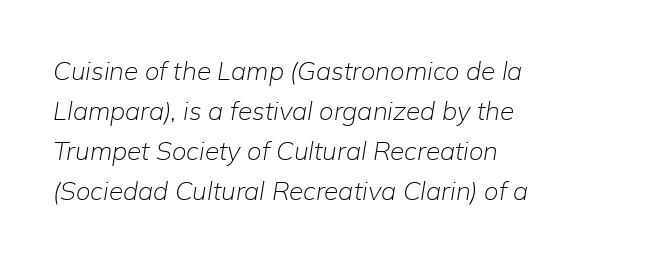
The image shows 26 px text type, italic (leaning right); set left-aligned, normal line spacing (1.54x), normal letter spacing, not underlined.
